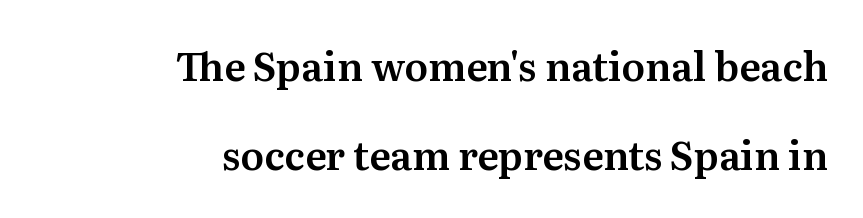
Think of a printed novel: that variable character pitch is what you see here. Does extra space separate the letters? No, they use regular spacing. One glance says open: line gaps are wider than usual. Compared with a flush-left layout, this one pins lines to the opposite, right side. The designer went with a serif here, giving each stem small feet. Ordinary non-slanted type is in use.
